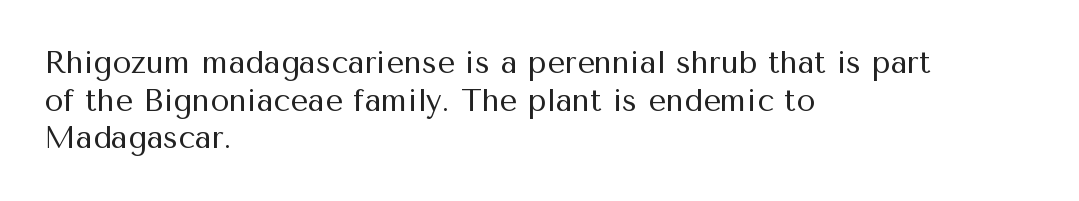
Q: Is the text bold? A: No.
Q: Is the text italic (slanted)? A: No, it is upright.
Q: Is the typeface a serif or a sans-serif typeface? A: Sans-serif.
Q: Is the text underlined? A: No.
Q: How is the paragraph aligned? A: Left-aligned.
Q: Is the spacing between letters normal or unusually wide? A: Normal.
Q: Width (condensed, normal, or wide)? A: Normal.
Q: Stroke contrast? A: Medium.
Q: x-height? A: Medium.
Q: Monospaced? A: No.
